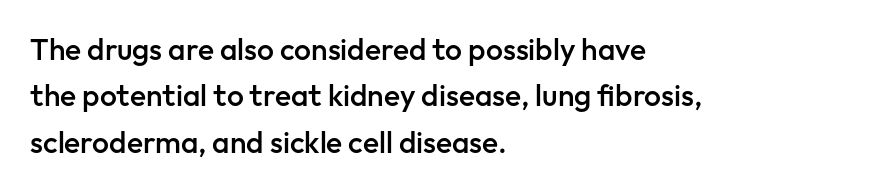
{"serif": "no", "italic": "no", "bold": "semi", "weight": "semibold", "width": "normal", "stroke_contrast": "low", "x_height": "medium", "monospaced": "no", "underline": "no", "align": "left", "line_spacing": "normal", "line_spacing_ratio": 1.55, "letter_spacing": "normal", "letter_spacing_em": 0.0, "glyph_px": 30}
